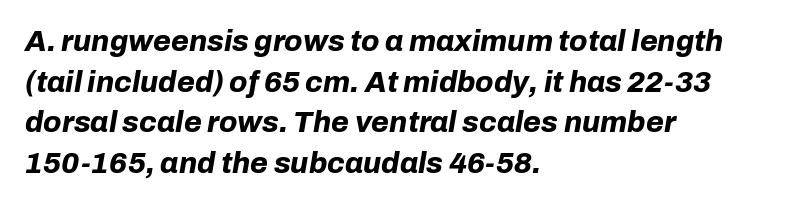
Looking at the ascenders, they clearly lean. Students, this is bold: see how much ink each stroke carries. Vertically, the passage feels balanced, rows spaced as you'd expect. Students, note that the glyphs here touch the page at normal intervals. Descender tails drop into unmarked territory.
